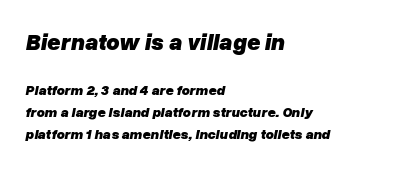
{"italic": "yes", "lean": "right", "slant_degrees": 10, "bold": "yes", "underline": "no", "align": "left", "line_spacing": "normal", "line_spacing_ratio": 1.59, "letter_spacing": "normal", "letter_spacing_em": 0.0, "larger_block": "first", "size_ratio": 1.64, "glyph_px": 23}
